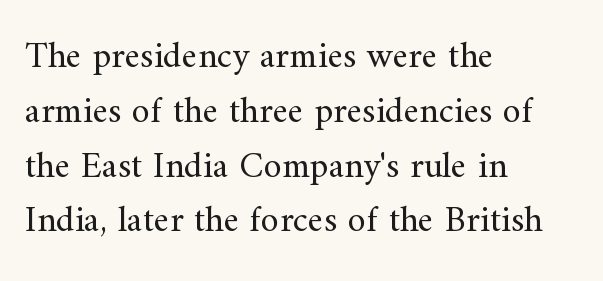
The designer left line spacing at the default. In CSS terms this would be text-align: left. These lines are composed in type with serifs. A typesetter would call this proportional, since set widths differ per character. A typesetter would mark this as roman, not italic.
